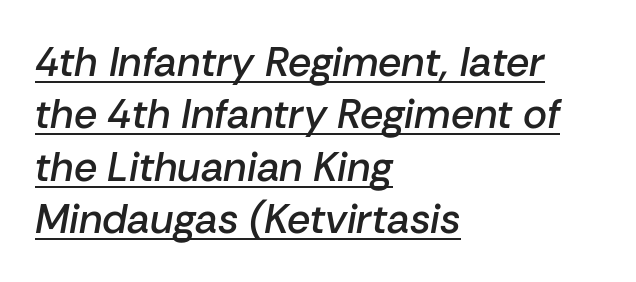
The image shows 41 px semibold type, italic (leaning right); set left-aligned, normal line spacing (1.28x), normal letter spacing, underlined; low stroke contrast and a medium x-height.
